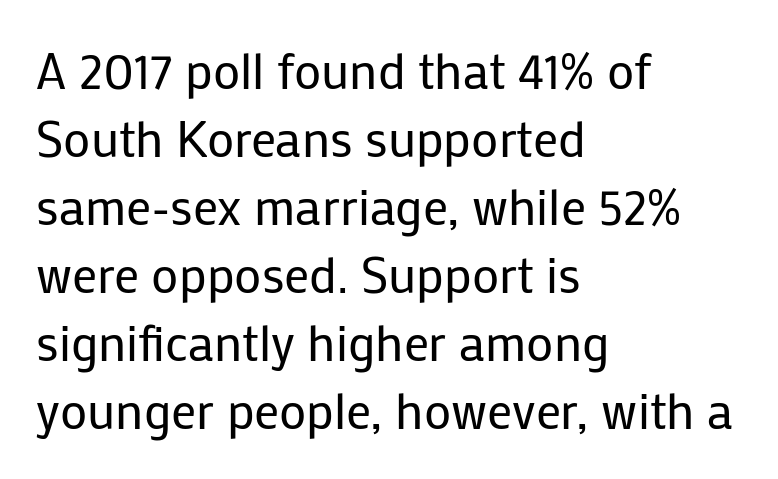
The image shows 50 px regular-weight sans-serif type, upright; set left-aligned, normal line spacing (1.36x), normal letter spacing, not underlined; low stroke contrast and a medium x-height.
